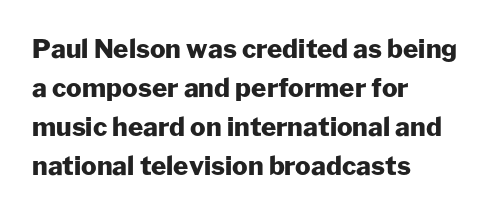
Q: Is the text bold? A: Yes.
Q: Is the text italic (slanted)? A: No, it is upright.
Q: Is the text underlined? A: No.
Q: How is the paragraph aligned? A: Left-aligned.
Q: Is the spacing between letters normal or unusually wide? A: Normal.
Q: Is the spacing between lines tight, normal or loose? A: Normal.
